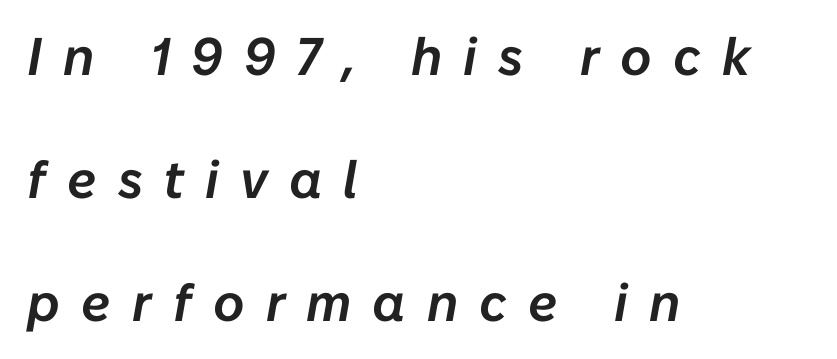
Compared with typical paragraphs, the rows here are farther apart. The rendering uses natural spacing where letterforms have individual widths. The typesetter chose a ragged-right arrangement here. Descender tails drop into unmarked territory. Looking at the ascenders, they clearly lean.
